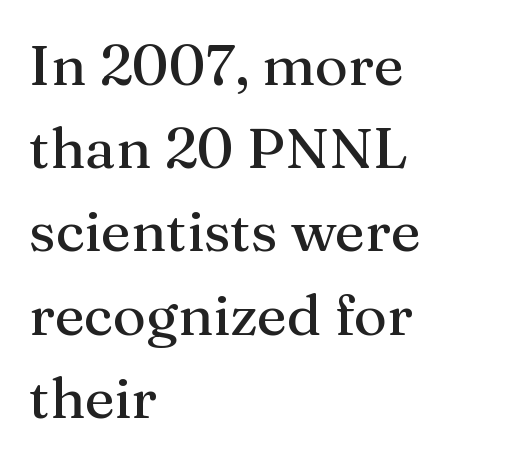
Q: Is the text italic (slanted)? A: No, it is upright.
Q: Is the typeface a serif or a sans-serif typeface? A: Serif.
Q: Is the text underlined? A: No.
Q: How is the paragraph aligned? A: Left-aligned.
Q: Is the spacing between letters normal or unusually wide? A: Normal.
Q: Is the spacing between lines tight, normal or loose? A: Normal.
Q: Width (condensed, normal, or wide)? A: Normal.
Q: Stroke contrast? A: Medium.
Q: x-height? A: Medium.
Q: Monospaced? A: No.
